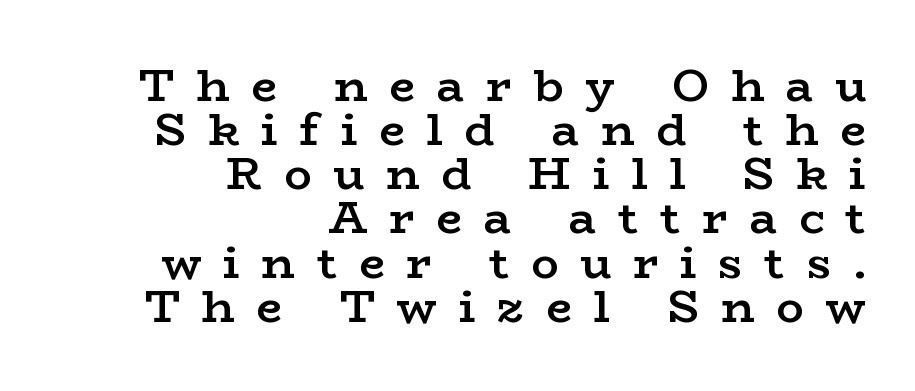
The image shows 46 px semibold, wide serif type, upright; set right-aligned, tight line spacing (0.96x), unusually wide letter spacing (+0.47 em), not underlined; low stroke contrast and a medium x-height.
